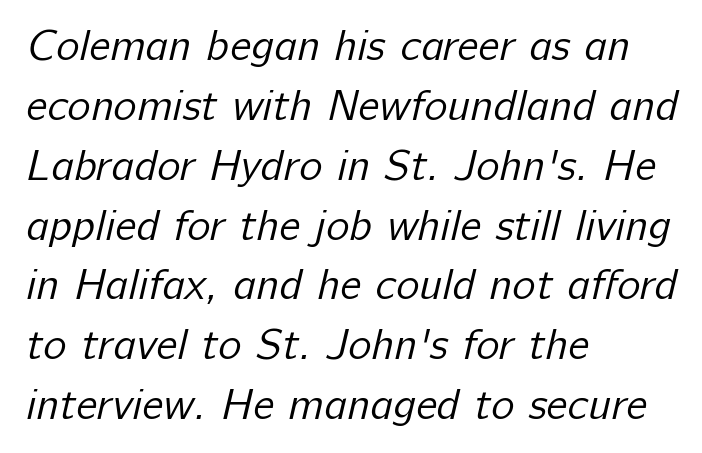
{"serif": "no", "bold": "no", "weight": "regular", "width": "normal", "stroke_contrast": "low", "x_height": "medium", "monospaced": "no", "underline": "no", "align": "left", "line_spacing": "normal", "line_spacing_ratio": 1.36, "letter_spacing": "normal", "letter_spacing_em": 0.0, "glyph_px": 44}
